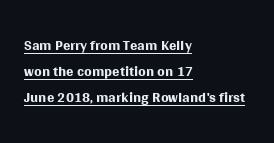
The image shows 22 px text type, upright; set left-aligned, line spacing 1.19x, normal letter spacing, underlined.
